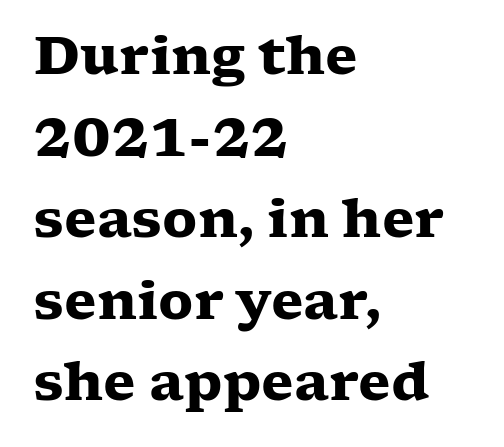
The image shows 53 px heavy, wide serif type, upright; set left-aligned, normal line spacing (1.54x), normal letter spacing, not underlined; low stroke contrast and a medium x-height.
